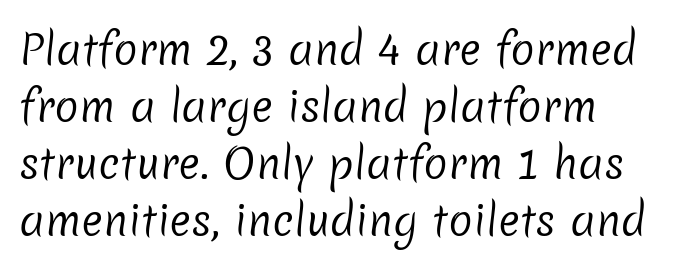
The strip under each line holds only bare page. Short and long lines alike share a common starting point at left. Unbolded letterforms with no extra heft. A typesetter would call this proportional, since set widths differ per character.
